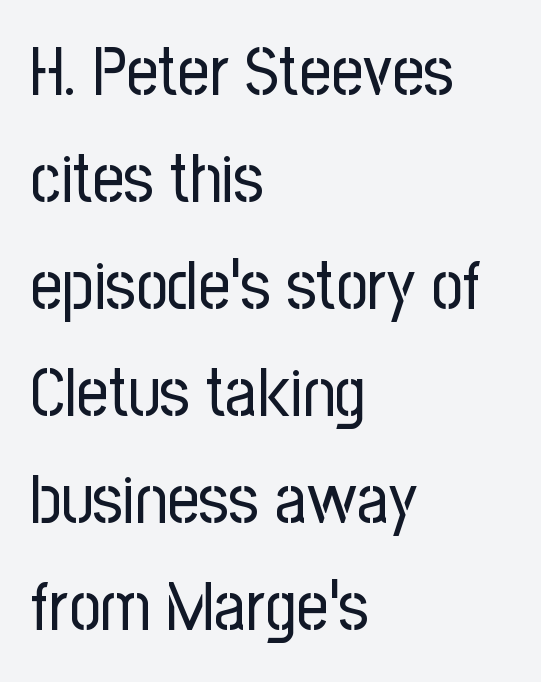
Q: Is the text bold? A: No.
Q: Is the text italic (slanted)? A: No, it is upright.
Q: Is the typeface a serif or a sans-serif typeface? A: Sans-serif.
Q: Is the text underlined? A: No.
Q: How is the paragraph aligned? A: Left-aligned.
Q: Is the spacing between letters normal or unusually wide? A: Normal.
Q: Is the spacing between lines tight, normal or loose? A: Normal.
Q: Width (condensed, normal, or wide)? A: Condensed.
Q: Stroke contrast? A: Low.
Q: x-height? A: Medium.
Q: Monospaced? A: No.
